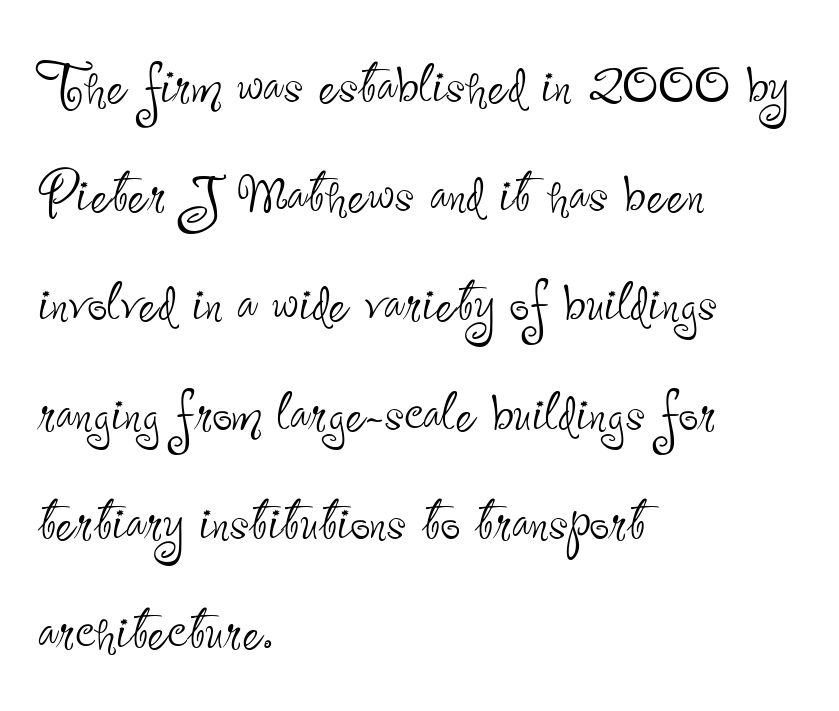
The image shows 70 px thin, condensed sans-serif type; set left-aligned, normal line spacing (1.56x), normal letter spacing, not underlined; low stroke contrast and a small x-height.
